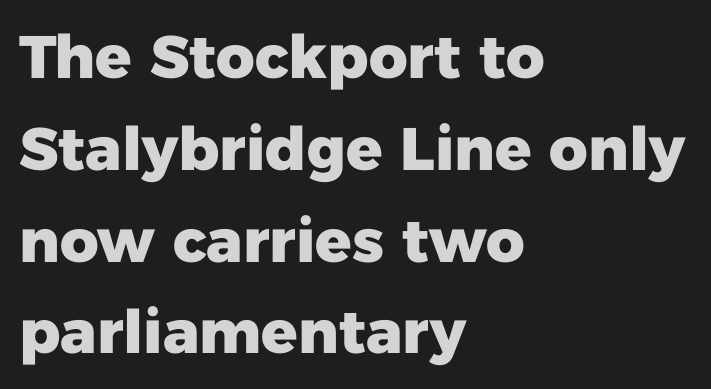
The image shows 60 px heavy sans-serif type, upright; set left-aligned, normal line spacing (1.53x), normal letter spacing, not underlined; low stroke contrast and a medium x-height.
